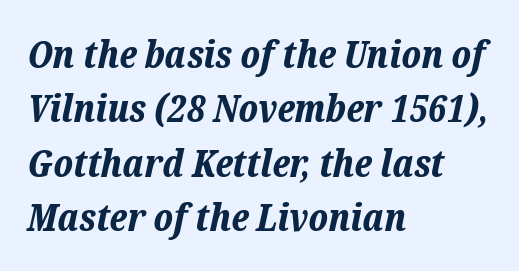
The image shows 38 px bold type, italic (leaning right); set left-aligned, normal line spacing (1.43x), normal letter spacing, not underlined; low stroke contrast and a medium x-height.
